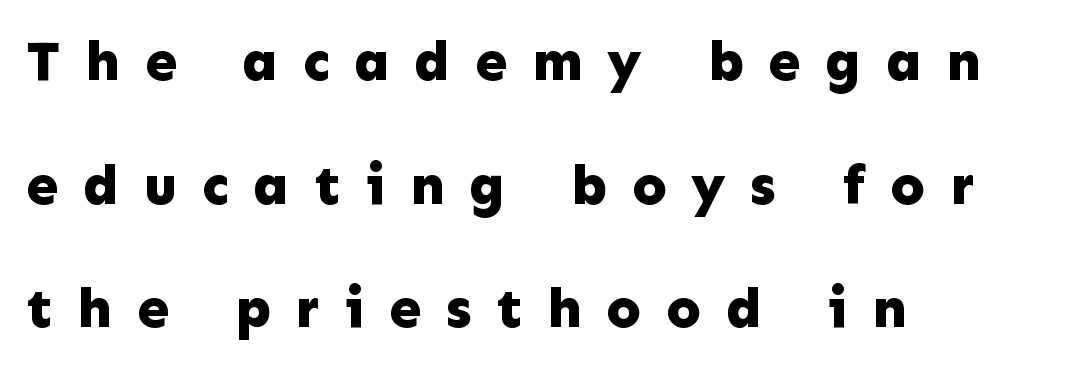
Line starts are locked; line ends wander. This sample trades compactness for vertical openness between lines. What stands out about the letter spacing? Its width — letters are far apart. These words are printed bold, with thick strokes throughout. Clear beneath every line of the passage. Examine the stroke ends and you'll find no serifs.
